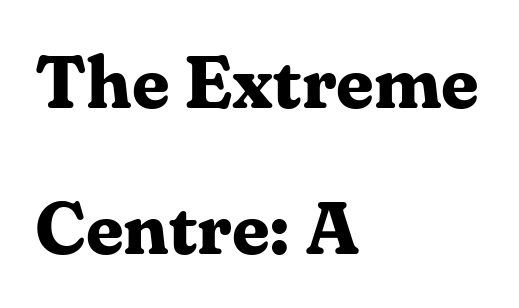
{"serif": "yes", "italic": "no", "bold": "yes", "weight": "bold", "width": "normal", "stroke_contrast": "medium", "x_height": "medium", "monospaced": "no", "underline": "no", "align": "left", "line_spacing": "loose", "line_spacing_ratio": 1.97, "letter_spacing": "normal", "letter_spacing_em": 0.0, "glyph_px": 74}
